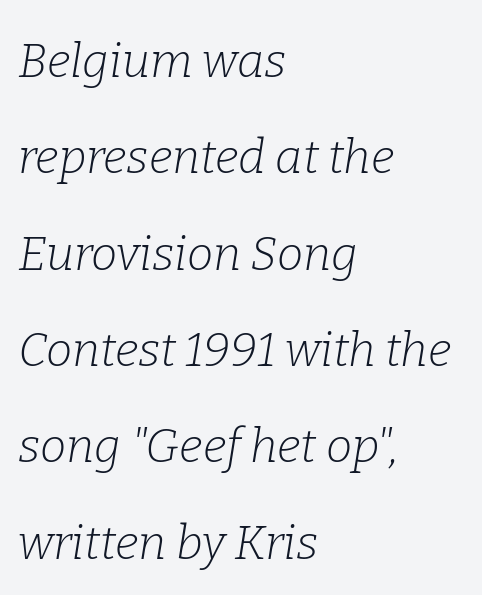
{"serif": "yes", "italic": "yes", "lean": "right", "slant_degrees": 9, "bold": "no", "weight": "light", "width": "normal", "stroke_contrast": "low", "x_height": "medium", "monospaced": "no", "underline": "no", "align": "left", "line_spacing": "loose", "line_spacing_ratio": 2.05, "letter_spacing": "normal", "letter_spacing_em": 0.0, "glyph_px": 47}
